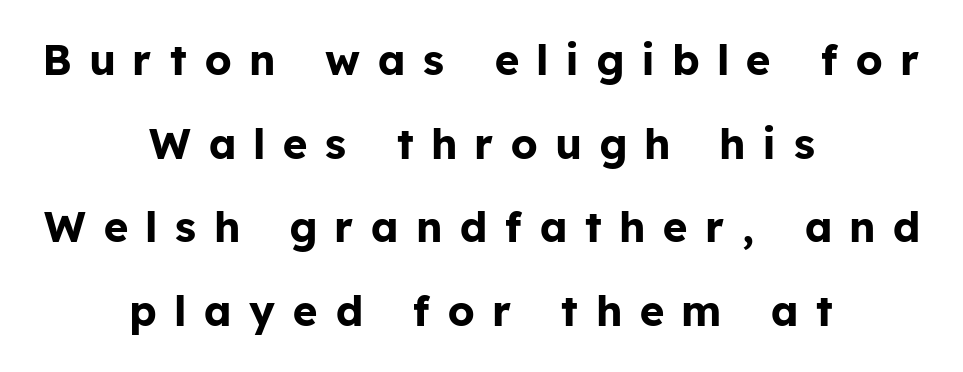
{"serif": "no", "italic": "no", "bold": "yes", "weight": "bold", "width": "normal", "stroke_contrast": "low", "x_height": "medium", "monospaced": "no", "underline": "no", "align": "center", "line_spacing": "loose", "line_spacing_ratio": 1.99, "letter_spacing": "wide", "letter_spacing_em": 0.44, "glyph_px": 42}
